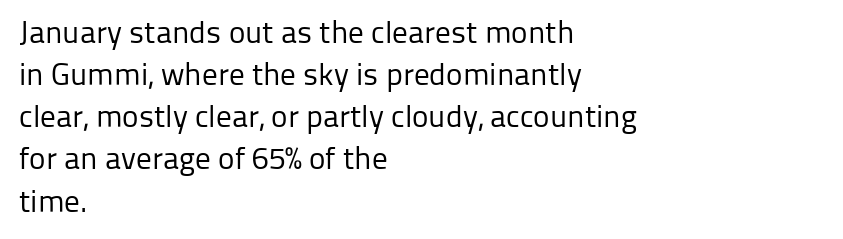
{"serif": "no", "italic": "no", "bold": "no", "weight": "regular", "width": "normal", "stroke_contrast": "low", "x_height": "medium", "monospaced": "no", "underline": "no", "align": "left", "line_spacing": "normal", "line_spacing_ratio": 1.36, "letter_spacing": "normal", "letter_spacing_em": 0.0, "glyph_px": 31}
